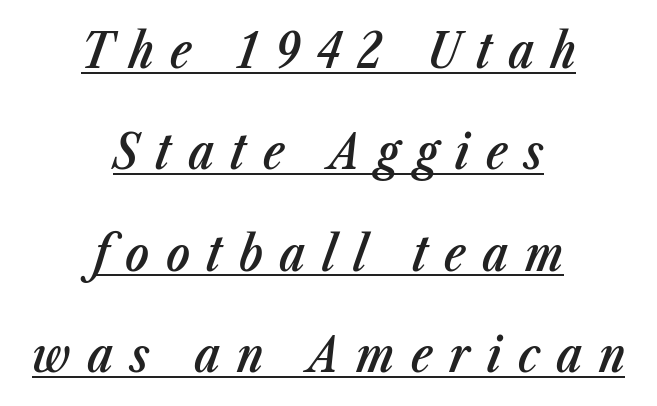
The image shows 49 px semibold, condensed type, italic (leaning right); set centered, loose line spacing (2.07x), unusually wide letter spacing (+0.34 em), underlined; low stroke contrast and a medium x-height.
